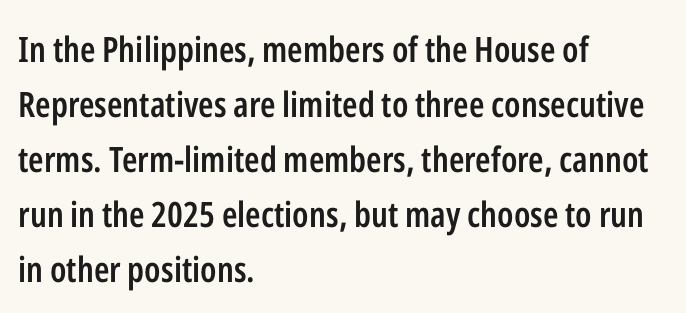
The image shows 35 px semibold, condensed sans-serif type, upright; set left-aligned, normal line spacing (1.57x), normal letter spacing, not underlined; low stroke contrast and a medium x-height.
